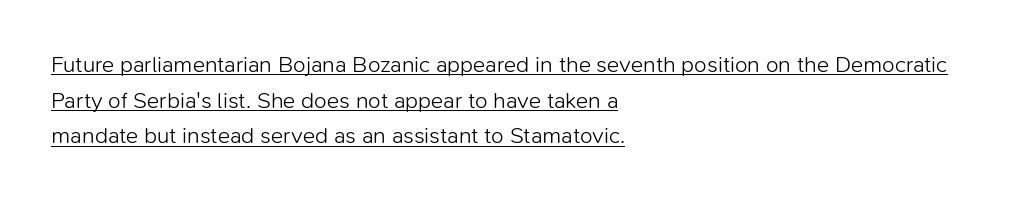
{"italic": "no", "bold": "no", "underline": "yes", "align": "left", "line_spacing": "normal", "line_spacing_ratio": 1.55, "letter_spacing": "normal", "letter_spacing_em": 0.0, "glyph_px": 23}
